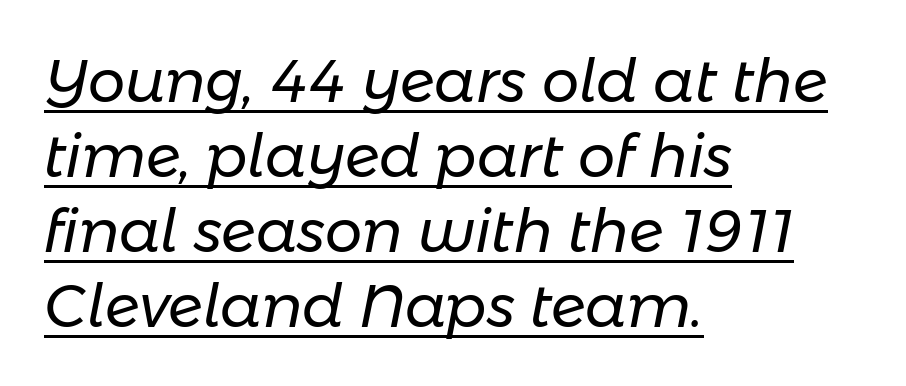
The image shows 59 px regular-weight type, italic (leaning right); set left-aligned, normal line spacing (1.27x), normal letter spacing, underlined; low stroke contrast and a medium x-height.
